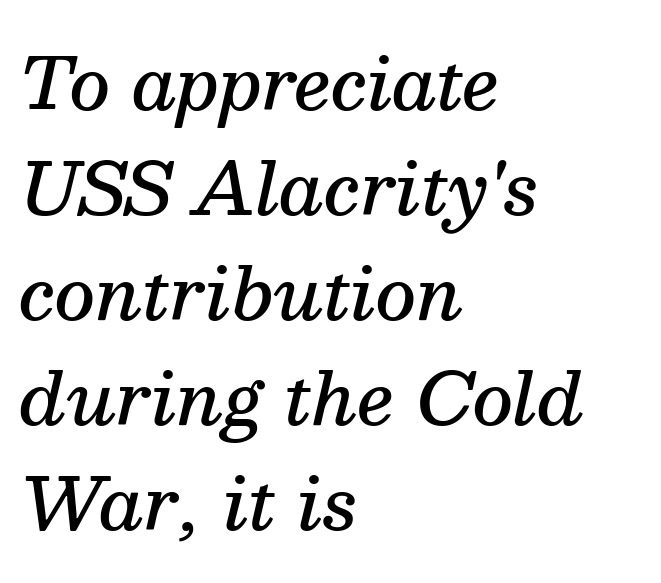
The image shows 71 px semibold serif type, italic (leaning right); set left-aligned, normal line spacing (1.48x), normal letter spacing, not underlined; medium stroke contrast and a medium x-height.
